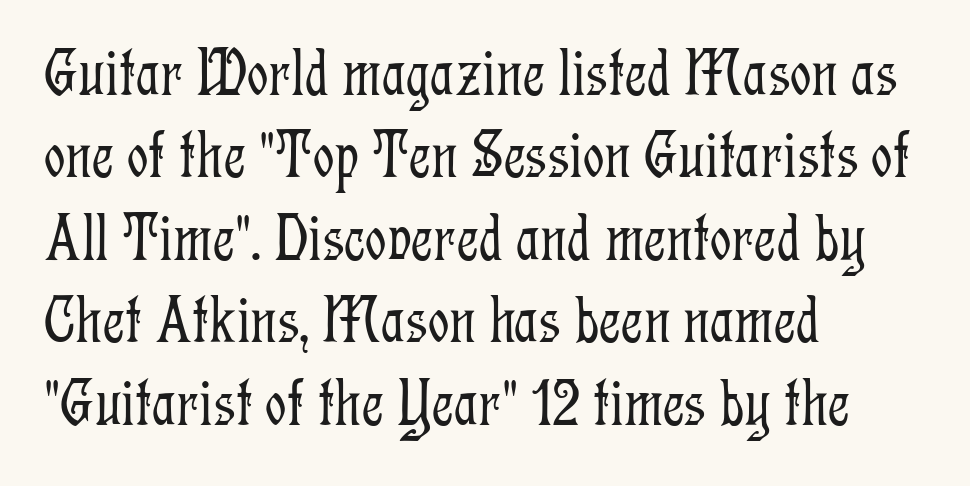
The image shows 67 px light, condensed serif type, upright; set left-aligned, line spacing 1.23x, normal letter spacing, not underlined; low stroke contrast and a medium x-height.
